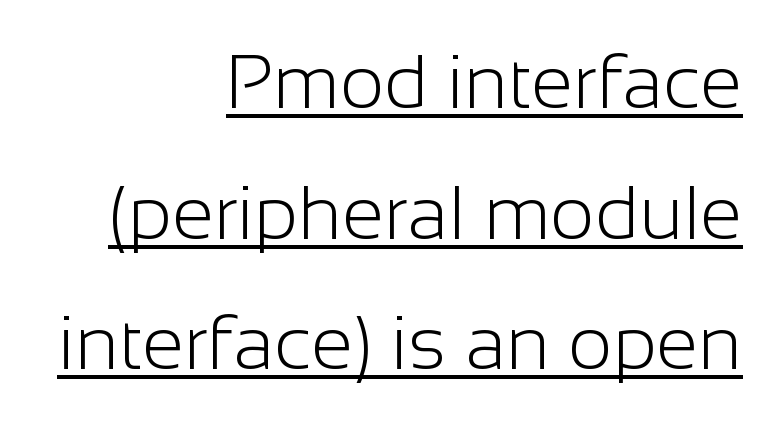
This sample uses a sans-serif face. Compared with typical body copy, the letter spacing here is the same. Think of a printed novel: that variable character pitch is what you see here. The strokes are not fattened; the text isn't bold. These characters rest on top of a visible drawn line.
